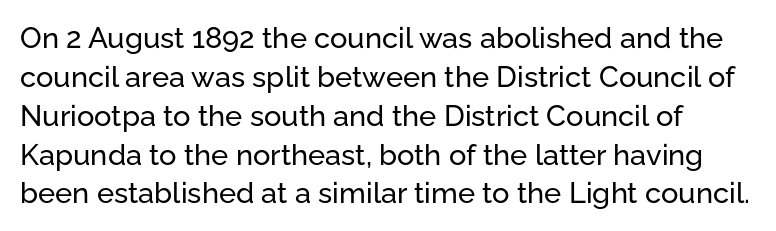
The image shows 29 px sans-serif type, upright; set normal line spacing (1.34x), normal letter spacing, not underlined; low stroke contrast and a medium x-height.
